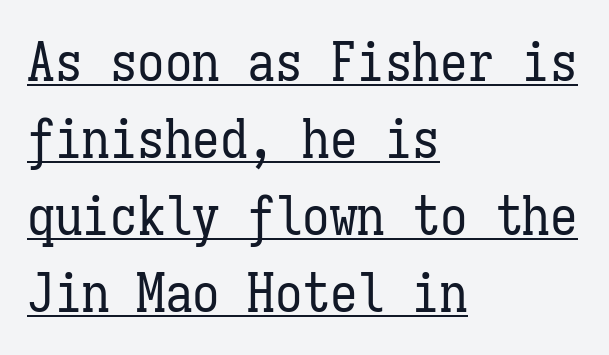
Q: Is the text bold? A: No.
Q: Is the text italic (slanted)? A: No, it is upright.
Q: Is the text underlined? A: Yes.
Q: How is the paragraph aligned? A: Left-aligned.
Q: Is the spacing between letters normal or unusually wide? A: Normal.
Q: Is the spacing between lines tight, normal or loose? A: Normal.
Q: Width (condensed, normal, or wide)? A: Condensed.
Q: Stroke contrast? A: Low.
Q: x-height? A: Medium.
Q: Monospaced? A: Yes.
